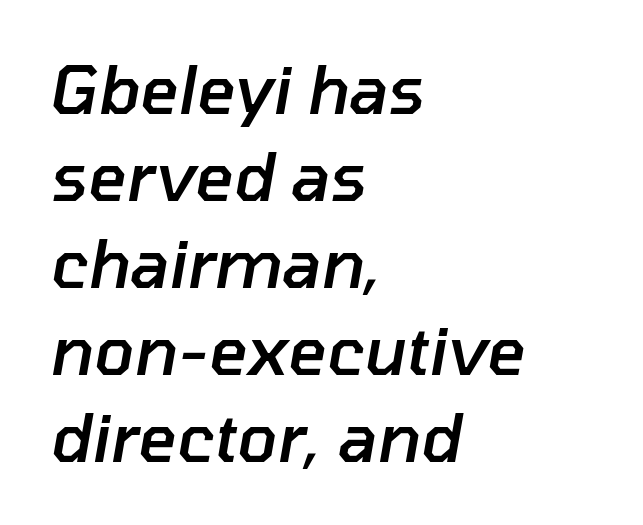
Q: Is the text bold? A: Semi-bold.
Q: Is the text italic (slanted)? A: Yes, it leans right by about 10 degrees.
Q: Is the text underlined? A: No.
Q: How is the paragraph aligned? A: Left-aligned.
Q: Is the spacing between letters normal or unusually wide? A: Normal.
Q: Is the spacing between lines tight, normal or loose? A: Normal.
Q: Width (condensed, normal, or wide)? A: Normal.
Q: Stroke contrast? A: Low.
Q: x-height? A: Medium.
Q: Monospaced? A: No.
